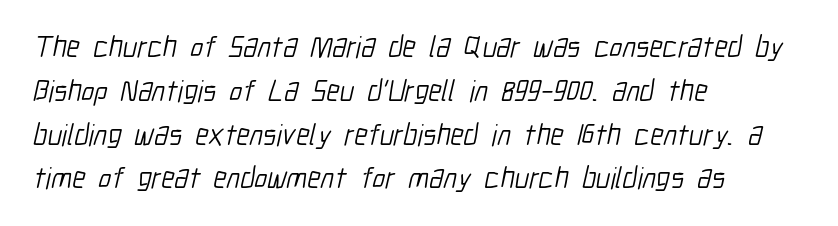
Q: Is the text bold? A: No.
Q: Is the typeface a serif or a sans-serif typeface? A: Sans-serif.
Q: Is the text underlined? A: No.
Q: How is the paragraph aligned? A: Left-aligned.
Q: Is the spacing between letters normal or unusually wide? A: Normal.
Q: Is the spacing between lines tight, normal or loose? A: Normal.
Q: Width (condensed, normal, or wide)? A: Condensed.
Q: Stroke contrast? A: Low.
Q: x-height? A: Medium.
Q: Monospaced? A: No.
